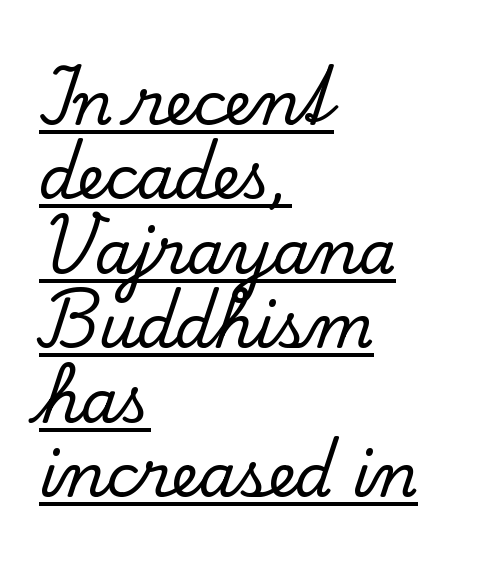
Q: Is the text italic (slanted)? A: Yes.
Q: Is the typeface a serif or a sans-serif typeface? A: Serif.
Q: Is the text underlined? A: Yes.
Q: How is the paragraph aligned? A: Left-aligned.
Q: Is the spacing between letters normal or unusually wide? A: Normal.
Q: Width (condensed, normal, or wide)? A: Normal.
Q: Stroke contrast? A: Low.
Q: x-height? A: Small.
Q: Monospaced? A: No.
